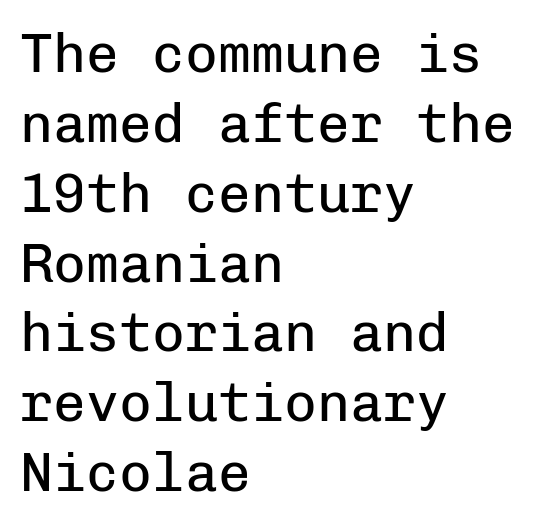
{"serif": "no", "italic": "no", "bold": "no", "weight": "regular", "width": "normal", "stroke_contrast": "low", "x_height": "medium", "monospaced": "yes", "underline": "no", "align": "left", "line_spacing": "normal", "line_spacing_ratio": 1.27, "letter_spacing": "normal", "letter_spacing_em": 0.0, "glyph_px": 55}
